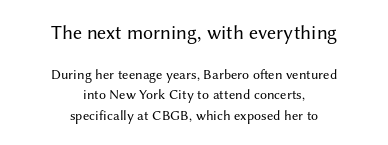
Nothing heavy about these letters — not bold at all. You can tell it's not italic because the verticals are truly vertical. Which of the two is more prominent by size? The first, at the top. Tracking here is standard; glyphs follow each other at the usual distance.
